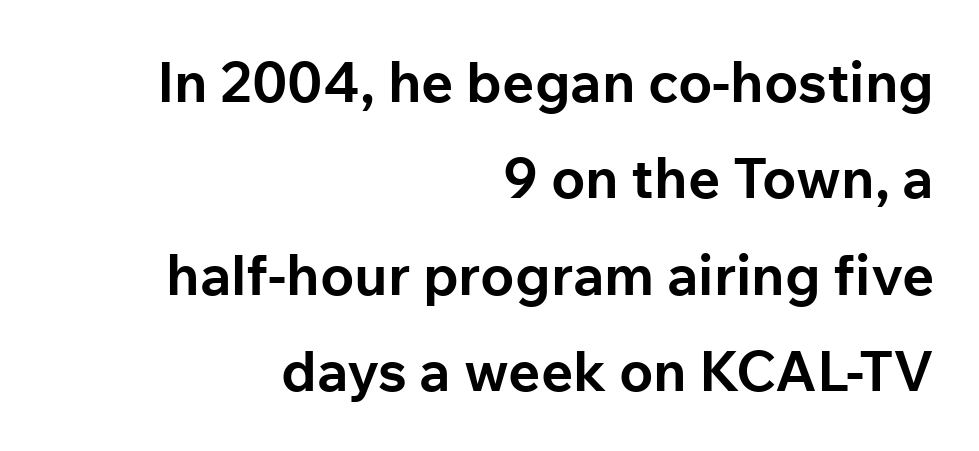
The image shows 56 px bold sans-serif type, upright; set right-aligned, line spacing 1.72x, normal letter spacing, not underlined; low stroke contrast and a medium x-height.
